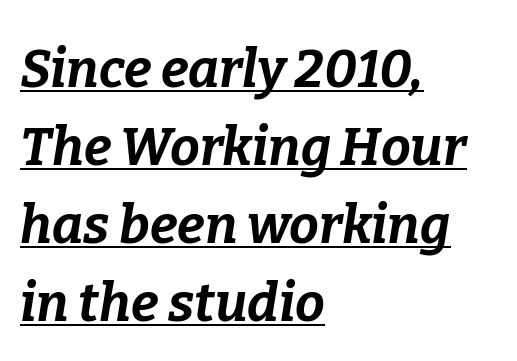
{"italic": "yes", "lean": "right", "slant_degrees": 9, "bold": "yes", "weight": "bold", "width": "normal", "stroke_contrast": "low", "x_height": "medium", "monospaced": "no", "underline": "yes", "align": "left", "line_spacing": "normal", "line_spacing_ratio": 1.47, "letter_spacing": "normal", "letter_spacing_em": 0.0, "glyph_px": 53}
